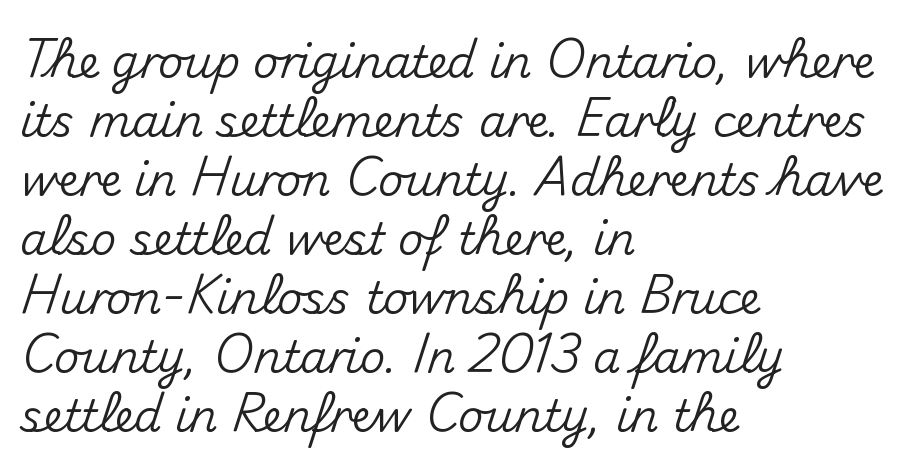
The image shows 44 px sans-serif type; set left-aligned, normal line spacing (1.34x), normal letter spacing, not underlined; medium stroke contrast and a small x-height.
